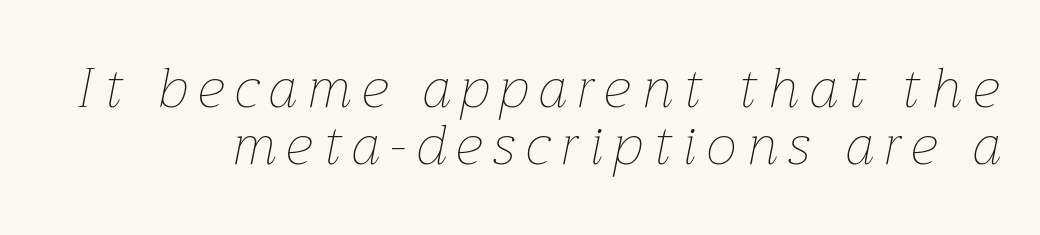
The image shows 54 px thin type, italic (leaning right); set right-aligned, tight line spacing (1.05x), unusually wide letter spacing (+0.21 em), not underlined; low stroke contrast and a medium x-height.
